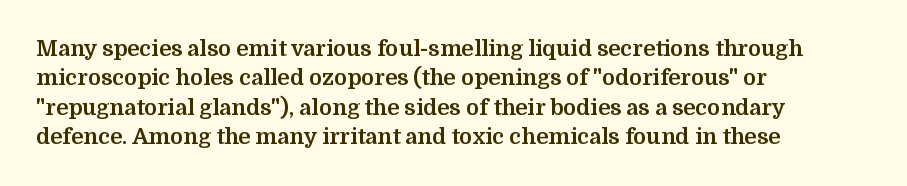
{"italic": "no", "bold": "yes", "underline": "no", "align": "left", "line_spacing": "normal", "line_spacing_ratio": 1.33, "letter_spacing": "normal", "letter_spacing_em": 0.0, "glyph_px": 22}
